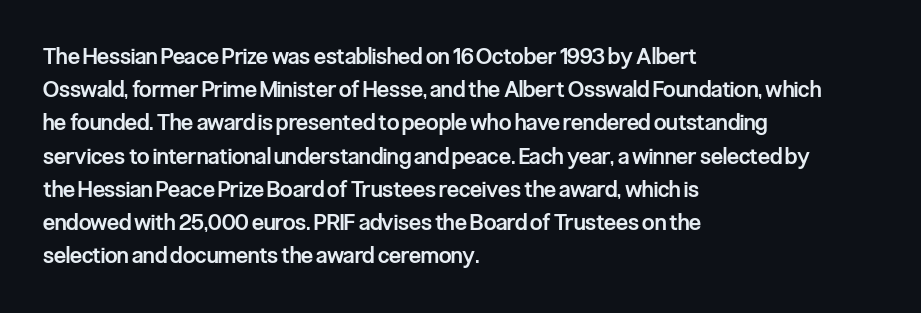
{"italic": "no", "bold": "semi", "underline": "no", "align": "left", "line_spacing": "normal", "line_spacing_ratio": 1.51, "letter_spacing": "normal", "letter_spacing_em": 0.0, "glyph_px": 22}
